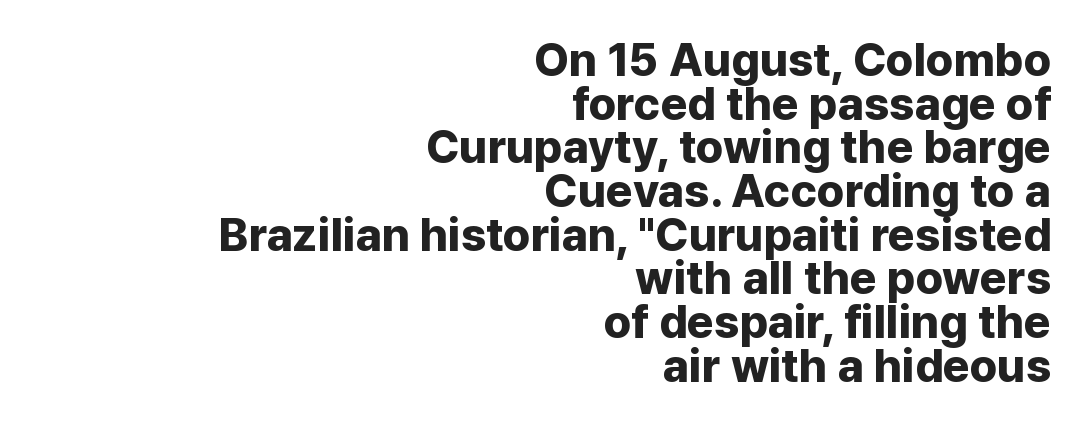
The image shows 46 px bold sans-serif type, upright; set right-aligned, tight line spacing (0.95x), normal letter spacing, not underlined; low stroke contrast and a medium x-height.
